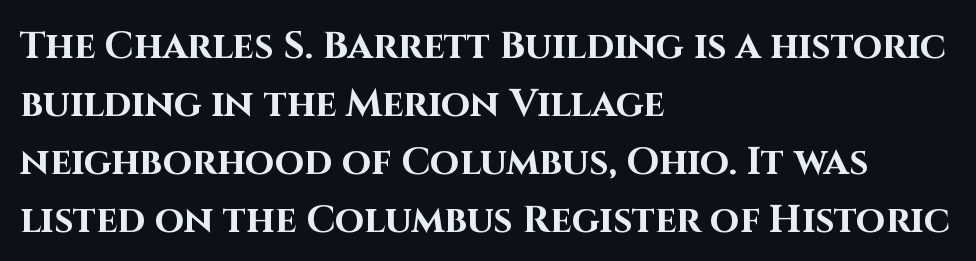
No feet cap the strokes, marking this as sans-serif type. This sample keeps an unexceptional amount of space between lines. Style check: upright. I'd describe the lettering as bold — thick and assertive. The face used here is proportionally spaced, like ordinary book or web type.
